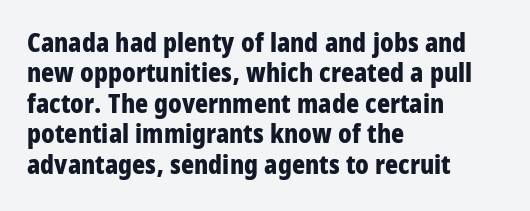
Each line starts at the same left margin while the right side varies. Words appear dense and cohesive because spacing is normal. What weight is shown? A full bold with thick strokes. Nope, not italic — everything's standing straight.
